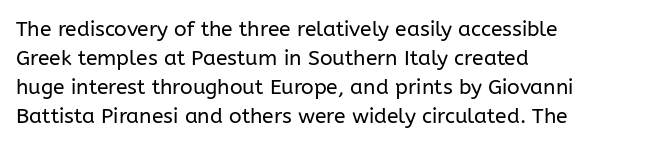
Letters rest on an invisible, unmarked baseline. Heaviness? Minimal to ordinary, like unemphasized prose. The rendering anchors every line to the left-hand side. The line-height multiplier appears to be the usual default.
